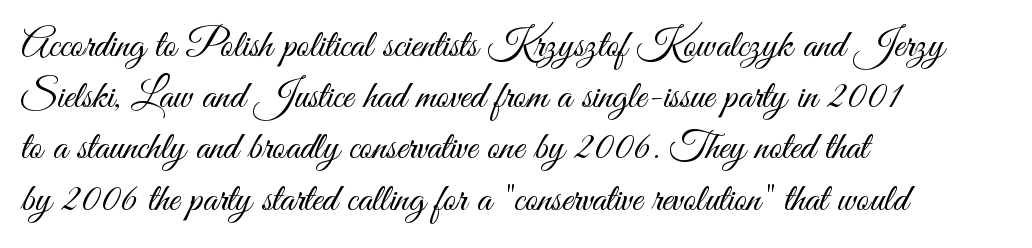
Q: Is the text bold? A: No.
Q: Is the text italic (slanted)? A: Yes.
Q: Is the typeface a serif or a sans-serif typeface? A: Sans-serif.
Q: Is the text underlined? A: No.
Q: How is the paragraph aligned? A: Left-aligned.
Q: Is the spacing between letters normal or unusually wide? A: Normal.
Q: Is the spacing between lines tight, normal or loose? A: Normal.
Q: Width (condensed, normal, or wide)? A: Condensed.
Q: Stroke contrast? A: Medium.
Q: x-height? A: Small.
Q: Monospaced? A: No.
